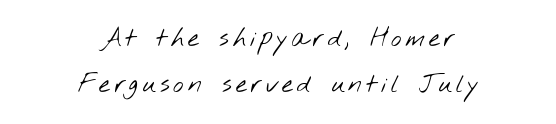
Vertical stems look standard width or narrower in stroke. Horizontal alignment here is central, giving a formal, balanced look. The glyphs are unaccompanied by any horizontal stroke below them.
